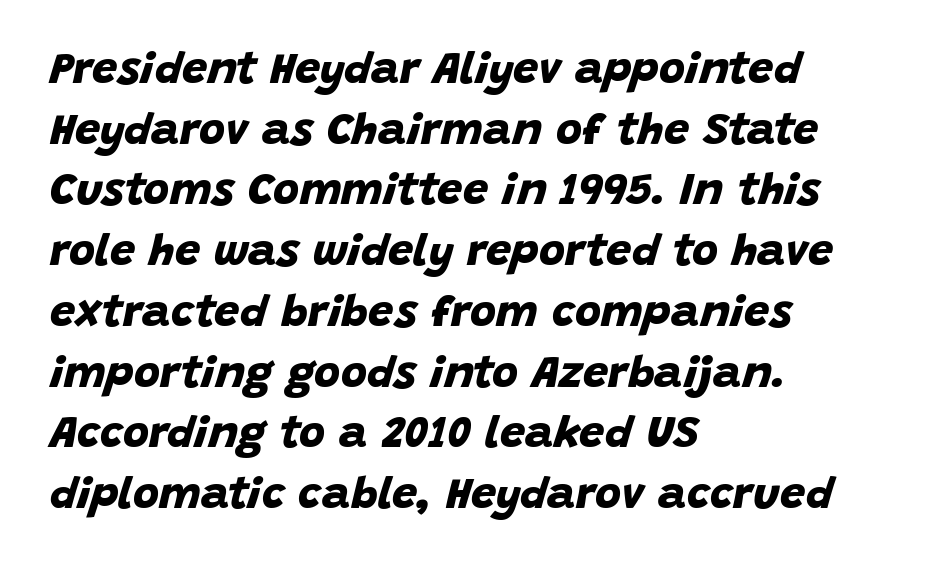
Beneath every word, the page is bare. These lines keep a tight, regular rhythm from letter to letter. Look at the stroke-to-counter ratio: heavy, a bold. Is this a sans? Yes — the strokes have no serifs. Baseline-to-baseline distance is the conventional proportion of letter height.
